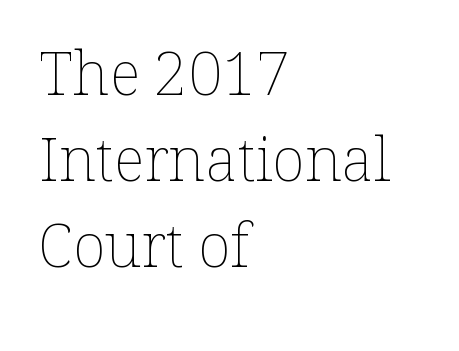
The image shows 61 px thin type, upright; set left-aligned, normal line spacing (1.41x), normal letter spacing, not underlined; low stroke contrast and a medium x-height.
